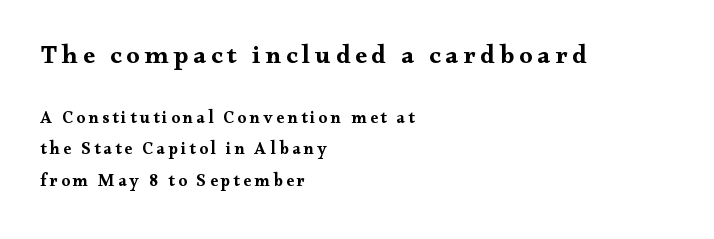
{"italic": "no", "bold": "yes", "underline": "no", "align": "left", "line_spacing_ratio": 1.83, "larger_block": "first", "size_ratio": 1.53, "glyph_px": 26}
